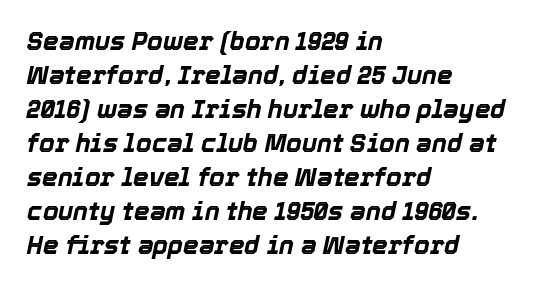
The image shows 25 px bold type, italic (leaning right); set left-aligned, normal line spacing (1.36x), normal letter spacing, not underlined.
